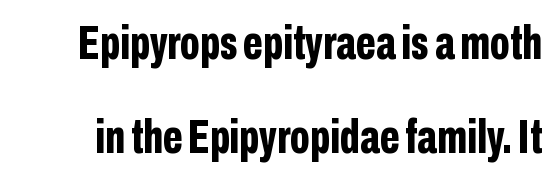
{"serif": "no", "italic": "no", "bold": "yes", "weight": "bold", "width": "condensed", "stroke_contrast": "low", "x_height": "medium", "monospaced": "no", "underline": "no", "line_spacing": "loose", "line_spacing_ratio": 2.01, "letter_spacing": "normal", "letter_spacing_em": 0.0, "glyph_px": 47}
